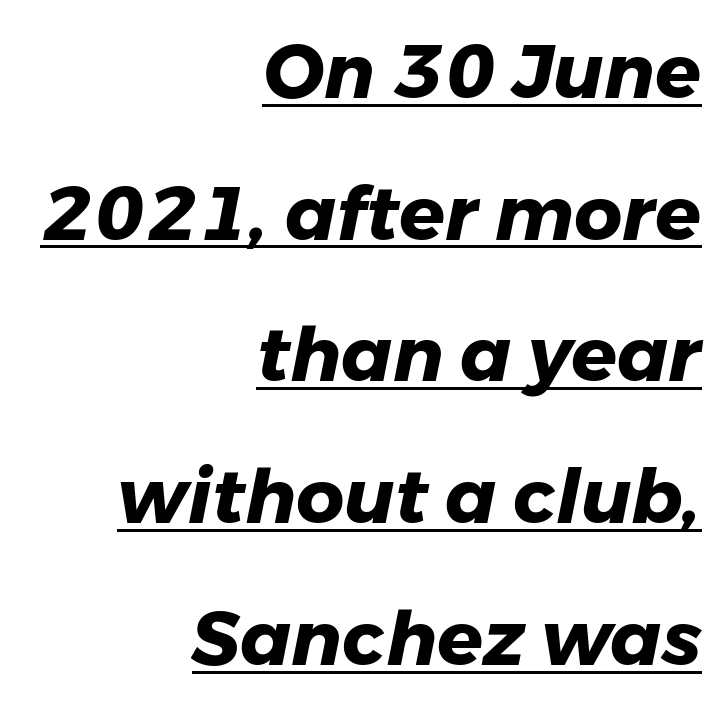
The words here are underlined. A typesetter would call this proportional, since set widths differ per character. Emphasis by weight is at full strength: bold. Italic? Definitely — the glyphs are oblique.
